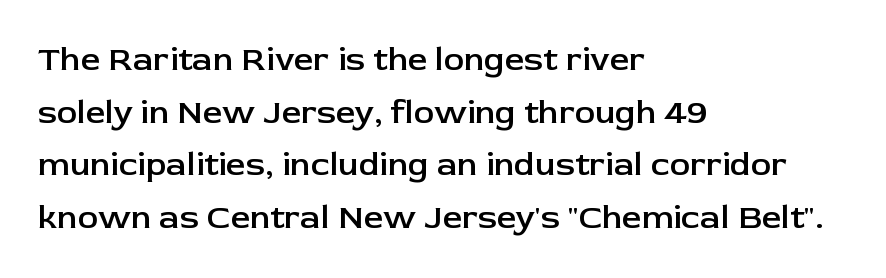
{"serif": "no", "italic": "no", "bold": "semi", "weight": "semibold", "width": "normal", "stroke_contrast": "low", "x_height": "medium", "monospaced": "no", "underline": "no", "align": "left", "line_spacing": "normal", "line_spacing_ratio": 1.55, "letter_spacing": "normal", "letter_spacing_em": 0.0, "glyph_px": 34}
